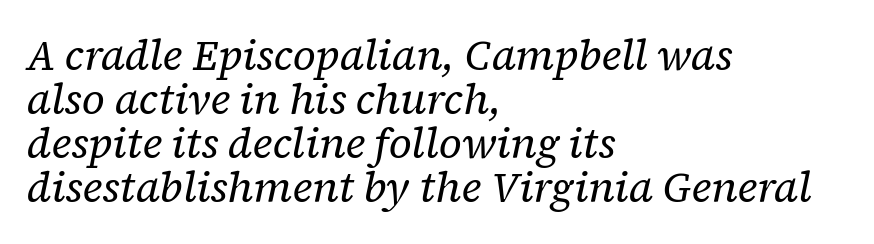
{"serif": "yes", "italic": "yes", "lean": "right", "slant_degrees": 12, "bold": "no", "weight": "regular", "width": "normal", "stroke_contrast": "low", "x_height": "medium", "monospaced": "no", "underline": "no", "align": "left", "line_spacing": "tight", "line_spacing_ratio": 1.05, "letter_spacing": "normal", "letter_spacing_em": 0.0, "glyph_px": 42}
